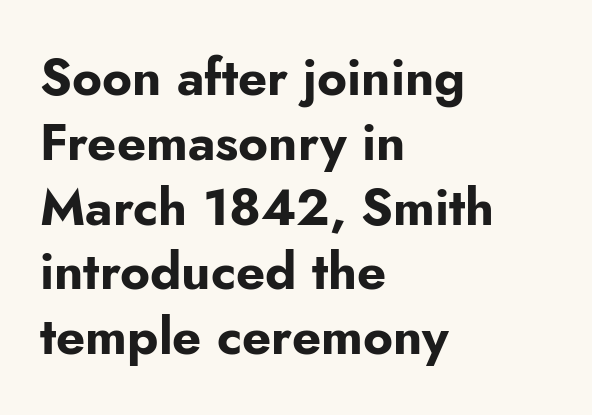
{"serif": "no", "italic": "no", "bold": "yes", "weight": "bold", "width": "normal", "stroke_contrast": "low", "x_height": "small", "monospaced": "no", "underline": "no", "align": "left", "line_spacing": "normal", "line_spacing_ratio": 1.27, "letter_spacing": "normal", "letter_spacing_em": 0.0, "glyph_px": 51}
